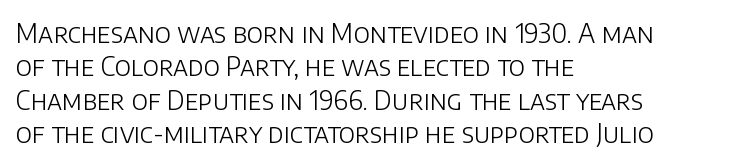
Compared with typical paragraphs, the rows here are spaced about the same. The letters stand straight up with perfectly vertical stems. Short and long lines alike share a common starting point at left. Is the stroke heavy? The answer is a plain regular-or-lighter. In terms of letterspacing, this is plain default setting. Just letters on the line, the space beneath them empty.
